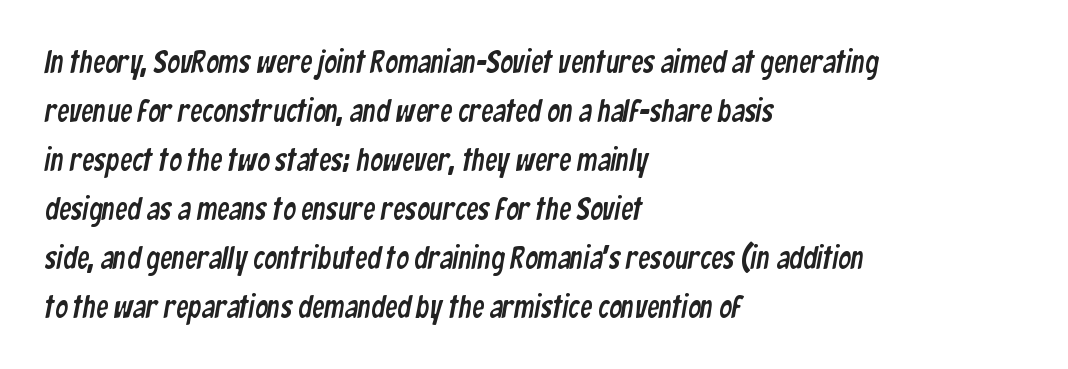
The image shows 31 px condensed sans-serif type; set left-aligned, normal line spacing (1.58x), normal letter spacing, not underlined; low stroke contrast and a medium x-height.
